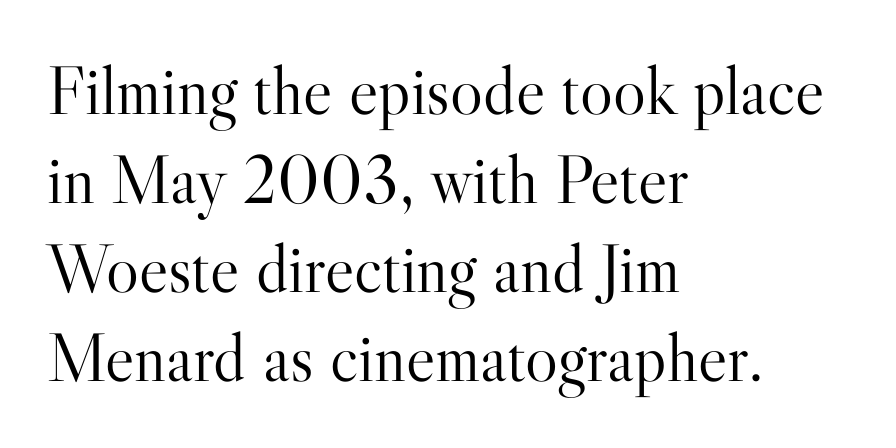
Every stem runs plumb, perpendicular to the baseline. Think of a printed novel: that variable character pitch is what you see here. Letters have the restrained weight of plain body copy at most. A student would call this left alignment; a typographer would say flush left, rag right. Students, note that the glyphs here touch the page at normal intervals.
